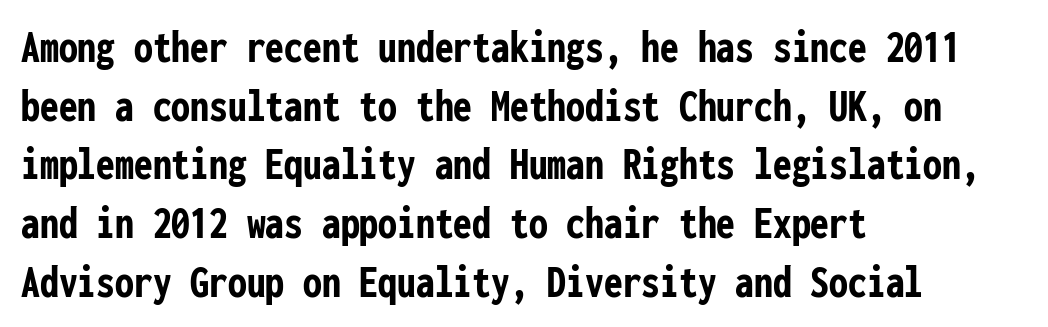
{"serif": "no", "italic": "no", "bold": "yes", "weight": "semibold", "width": "condensed", "stroke_contrast": "low", "x_height": "medium", "monospaced": "yes", "underline": "no", "align": "left", "line_spacing": "normal", "line_spacing_ratio": 1.25, "letter_spacing": "normal", "letter_spacing_em": 0.0, "glyph_px": 47}
